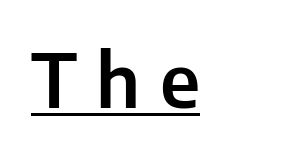
Descenders here cross a horizontal rule under the line. You could not count columns in this text — the font is proportionally spaced. Typographically, this falls in the sans-serif category. Tracking value appears strongly positive — letters spread wide. Nope, not italic — everything's standing straight.
